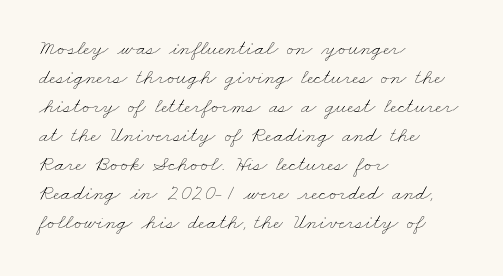
The image shows 22 px text type; set left-aligned, normal line spacing (1.32x), normal letter spacing, not underlined.
